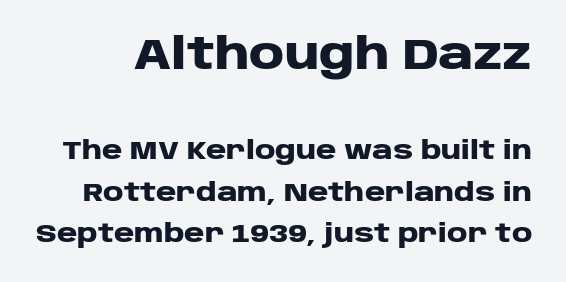
Q: Is the text bold? A: Yes.
Q: Is the text italic (slanted)? A: No, it is upright.
Q: Is the typeface a serif or a sans-serif typeface? A: Sans-serif.
Q: Is the text underlined? A: No.
Q: Is the spacing between letters normal or unusually wide? A: Normal.
Q: Is the spacing between lines tight, normal or loose? A: Normal.
Q: Which block of text is set in a larger size, the first (top) or the second (bottom)? A: The first (top) one.
Q: Width (condensed, normal, or wide)? A: Wide.
Q: Stroke contrast? A: Low.
Q: x-height? A: Large.
Q: Monospaced? A: No.
